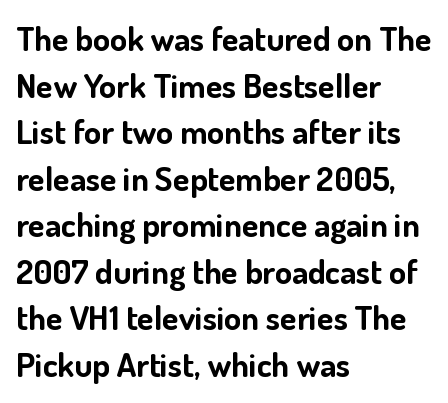
Q: Is the text bold? A: Yes.
Q: Is the text italic (slanted)? A: No, it is upright.
Q: Is the typeface a serif or a sans-serif typeface? A: Sans-serif.
Q: Is the text underlined? A: No.
Q: How is the paragraph aligned? A: Left-aligned.
Q: Is the spacing between letters normal or unusually wide? A: Normal.
Q: Is the spacing between lines tight, normal or loose? A: Normal.
Q: Width (condensed, normal, or wide)? A: Normal.
Q: Stroke contrast? A: Low.
Q: x-height? A: Small.
Q: Monospaced? A: No.
